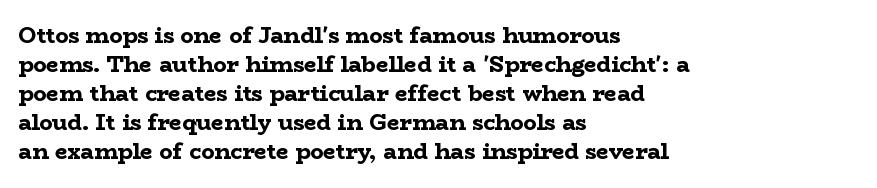
The image shows 22 px bold type, upright; set left-aligned, normal line spacing (1.32x), normal letter spacing, not underlined.
